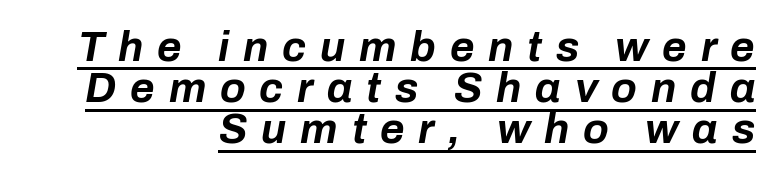
Q: Is the text bold? A: Yes.
Q: Is the text italic (slanted)? A: Yes, it leans right by about 10 degrees.
Q: Is the text underlined? A: Yes.
Q: How is the paragraph aligned? A: Right-aligned.
Q: Is the spacing between letters normal or unusually wide? A: Unusually wide.
Q: Is the spacing between lines tight, normal or loose? A: Tight.
Q: Width (condensed, normal, or wide)? A: Normal.
Q: Stroke contrast? A: Low.
Q: x-height? A: Medium.
Q: Monospaced? A: No.
